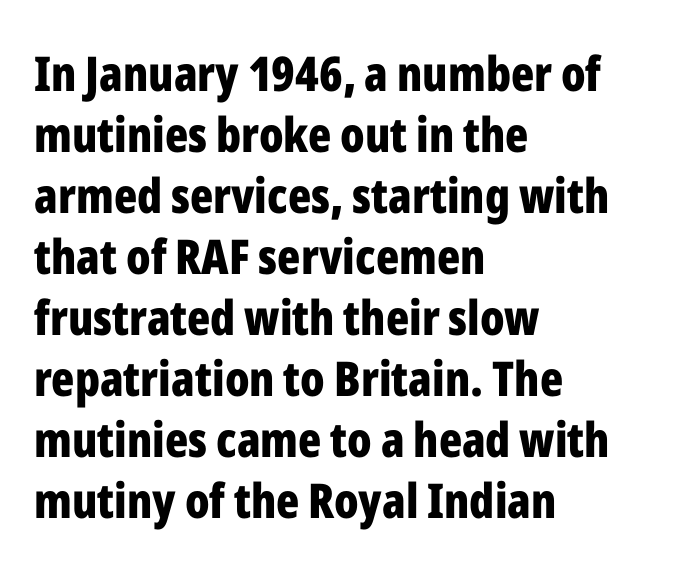
The space directly below the letters is spotless. Inter-character spacing is left at the font's built-in metrics. The typeface chosen for these lines omits serifs. Compared with a centered layout, this one pins lines to the left instead. I'd describe the lettering as bold — thick and assertive.
